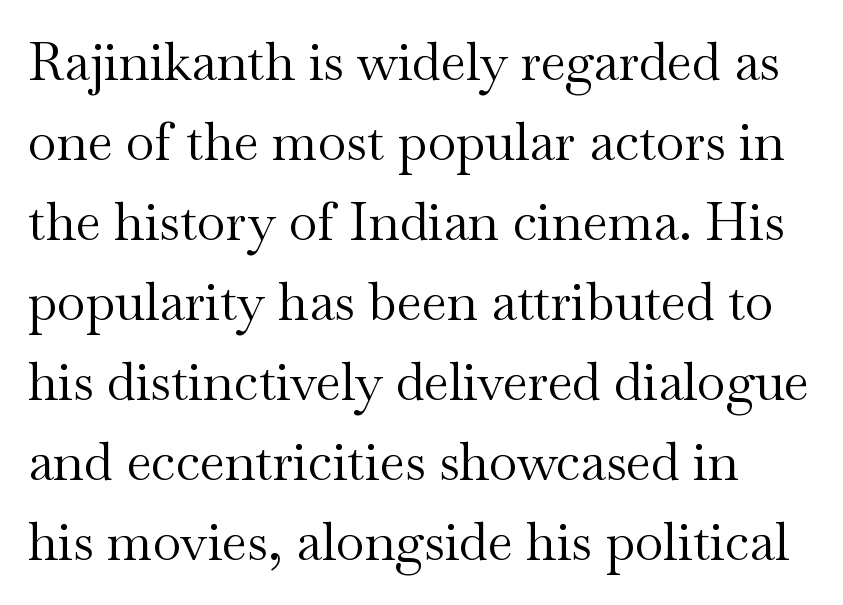
The image shows 52 px regular-weight, wide serif type, upright; set normal line spacing (1.54x), normal letter spacing, not underlined; medium stroke contrast and a small x-height.
